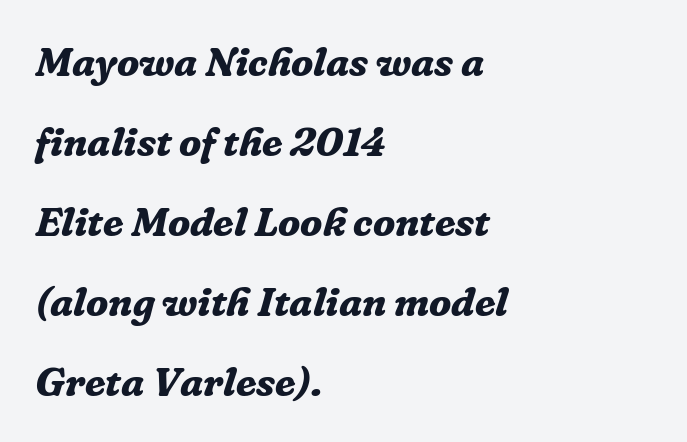
{"serif": "yes", "italic": "yes", "lean": "right", "slant_degrees": 16, "bold": "yes", "weight": "bold", "width": "normal", "stroke_contrast": "low", "x_height": "medium", "monospaced": "no", "underline": "no", "align": "left", "line_spacing": "loose", "line_spacing_ratio": 1.95, "letter_spacing": "normal", "letter_spacing_em": 0.0, "glyph_px": 41}
